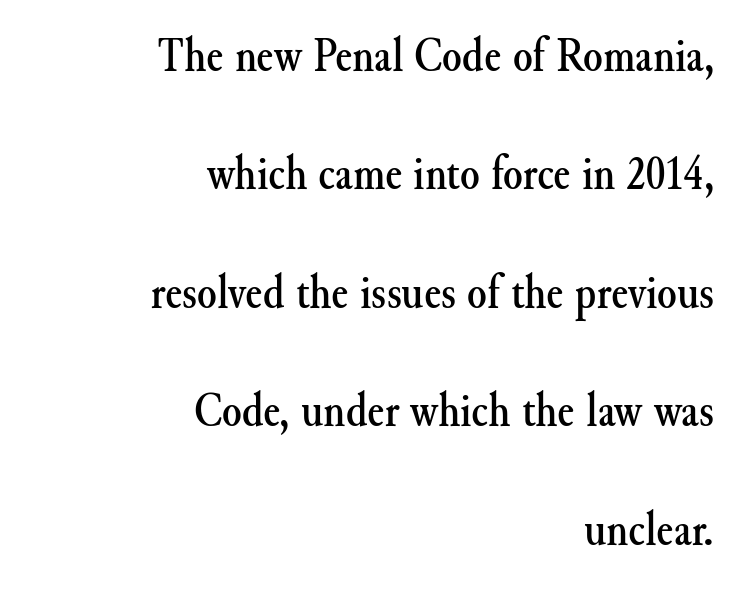
The image shows 50 px serif type, upright; set right-aligned, loose line spacing (2.37x), normal letter spacing, not underlined; medium stroke contrast and a small x-height.
